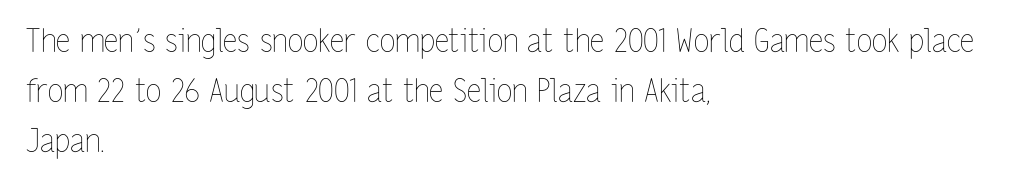
{"italic": "no", "bold": "no", "weight": "thin", "width": "condensed", "stroke_contrast": "low", "x_height": "medium", "monospaced": "no", "underline": "no", "align": "left", "line_spacing": "normal", "line_spacing_ratio": 1.57, "letter_spacing": "normal", "letter_spacing_em": 0.0, "glyph_px": 32}
